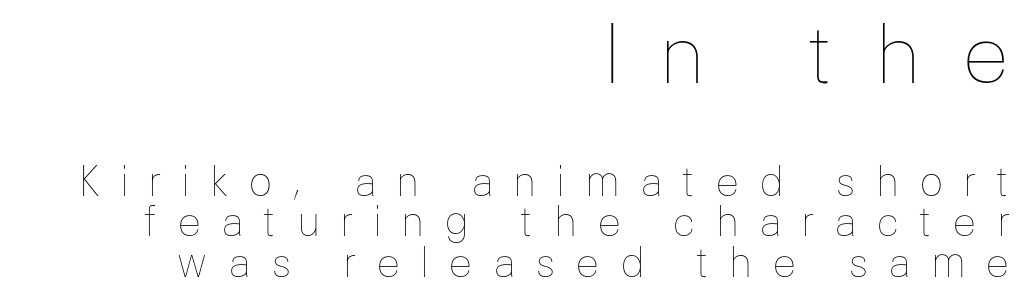
The image shows 80 px thin type, upright; set right-aligned, tight line spacing (1.01x), unusually wide letter spacing (+0.49 em), not underlined; the first (top) block is 2.0x larger; low stroke contrast and a medium x-height.
